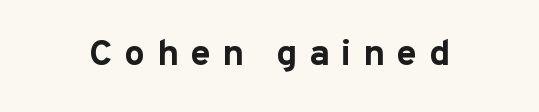
{"serif": "no", "italic": "no", "bold": "yes", "weight": "bold", "width": "normal", "stroke_contrast": "low", "x_height": "medium", "monospaced": "no", "underline": "no", "letter_spacing": "wide", "letter_spacing_em": 0.31, "glyph_px": 37}
